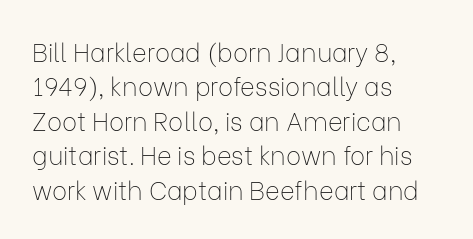
Q: Is the text bold? A: No.
Q: Is the text italic (slanted)? A: No, it is upright.
Q: Is the text underlined? A: No.
Q: How is the paragraph aligned? A: Left-aligned.
Q: Is the spacing between letters normal or unusually wide? A: Normal.
Q: Is the spacing between lines tight, normal or loose? A: Normal.
